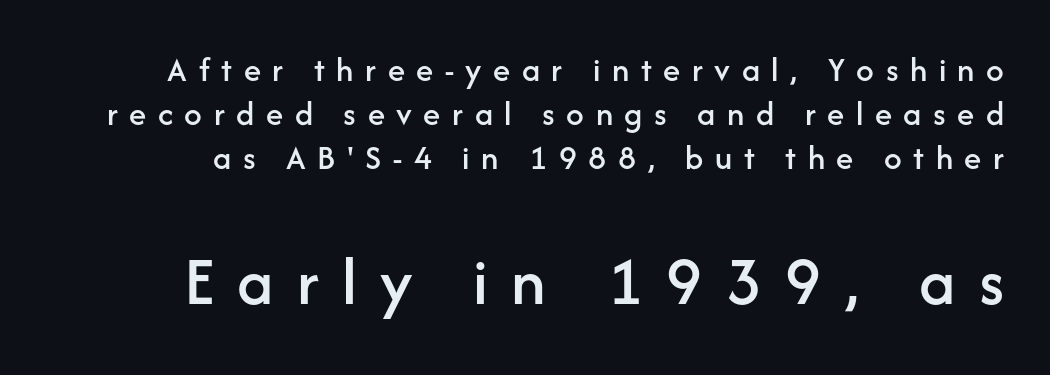
Q: Is the text italic (slanted)? A: No, it is upright.
Q: Is the typeface a serif or a sans-serif typeface? A: Sans-serif.
Q: Is the text underlined? A: No.
Q: Is the spacing between letters normal or unusually wide? A: Unusually wide.
Q: Is the spacing between lines tight, normal or loose? A: Normal.
Q: Which block of text is set in a larger size, the first (top) or the second (bottom)? A: The second (bottom) one.
Q: Width (condensed, normal, or wide)? A: Normal.
Q: Stroke contrast? A: Low.
Q: x-height? A: Medium.
Q: Monospaced? A: No.
